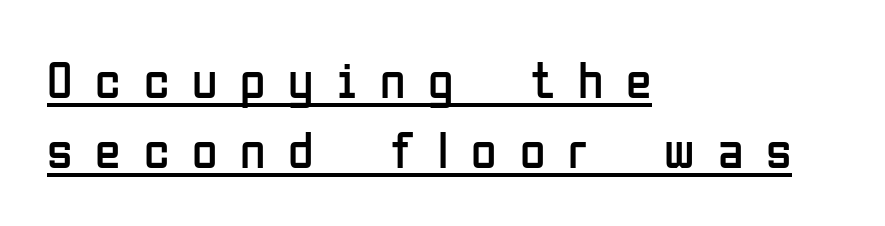
A typesetter would call this heavily tracked-out type. This block has exactly the height ordinary leading produces. The passage shown is underscored from start to finish. You can tell from the bare stems that sans-serif type was used. Teacher's note: observe the even left margin — that is flush-left alignment.
